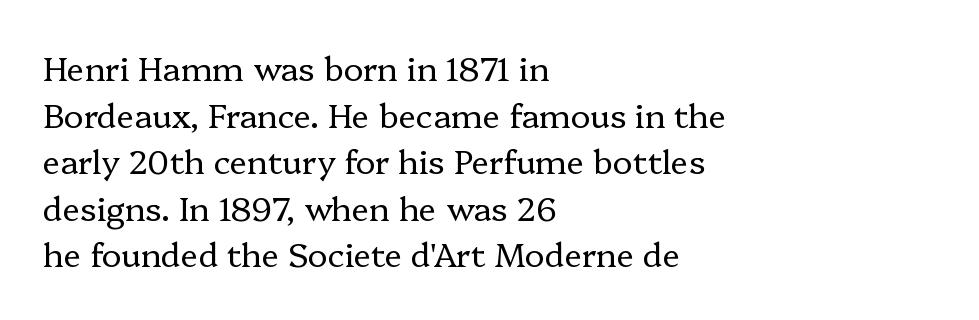
{"serif": "yes", "italic": "no", "bold": "no", "weight": "regular", "width": "normal", "stroke_contrast": "low", "x_height": "medium", "monospaced": "no", "underline": "no", "align": "left", "line_spacing": "normal", "line_spacing_ratio": 1.41, "letter_spacing": "normal", "letter_spacing_em": 0.0, "glyph_px": 33}
